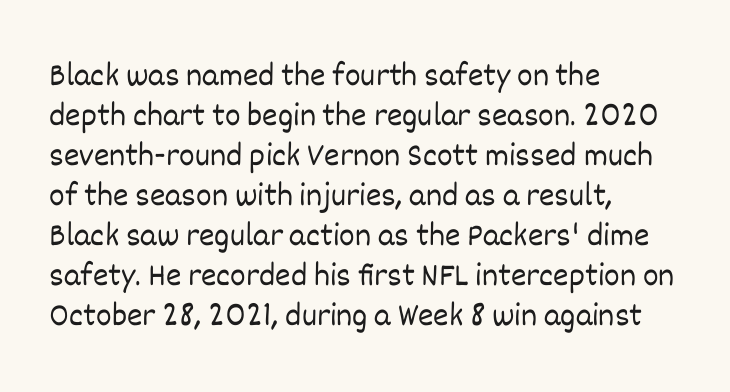
Q: Is the text bold? A: No.
Q: Is the text italic (slanted)? A: No, it is upright.
Q: Is the text underlined? A: No.
Q: How is the paragraph aligned? A: Left-aligned.
Q: Is the spacing between letters normal or unusually wide? A: Normal.
Q: Width (condensed, normal, or wide)? A: Normal.
Q: Stroke contrast? A: Low.
Q: x-height? A: Large.
Q: Monospaced? A: No.
